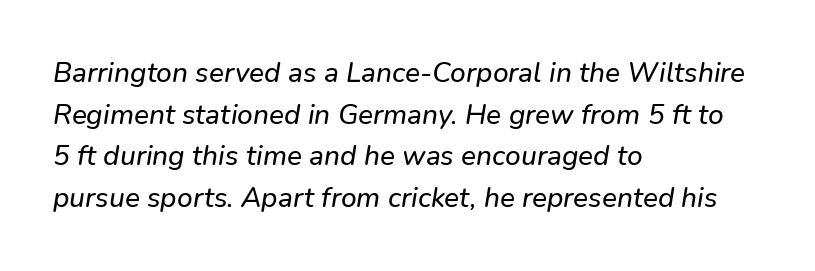
The image shows 28 px text type, italic (leaning right); set left-aligned, normal line spacing (1.49x), normal letter spacing, not underlined; low stroke contrast and a medium x-height.
